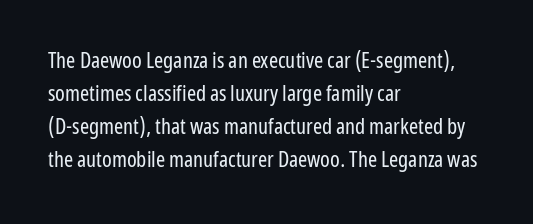
In terms of leading, this rendering sits right in the middle. Quick note: not italic, upright. Stems here are at most as thick as an everyday book face. Letter spacing: default.
